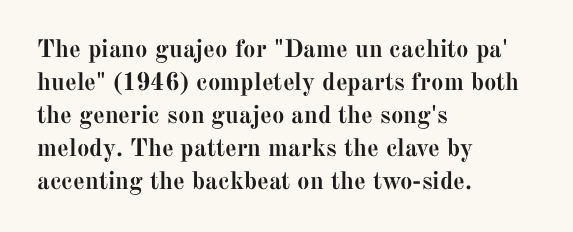
The image shows 25 px bold type, upright; set left-aligned, normal line spacing (1.32x), normal letter spacing, not underlined.
